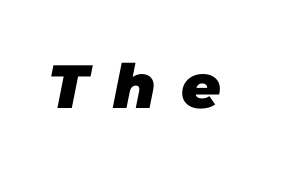
Q: Is the text bold? A: Yes.
Q: Is the text italic (slanted)? A: Yes, it leans right by about 11 degrees.
Q: Is the text underlined? A: No.
Q: Is the spacing between letters normal or unusually wide? A: Unusually wide.
Q: Width (condensed, normal, or wide)? A: Normal.
Q: Stroke contrast? A: Low.
Q: x-height? A: Large.
Q: Monospaced? A: No.
